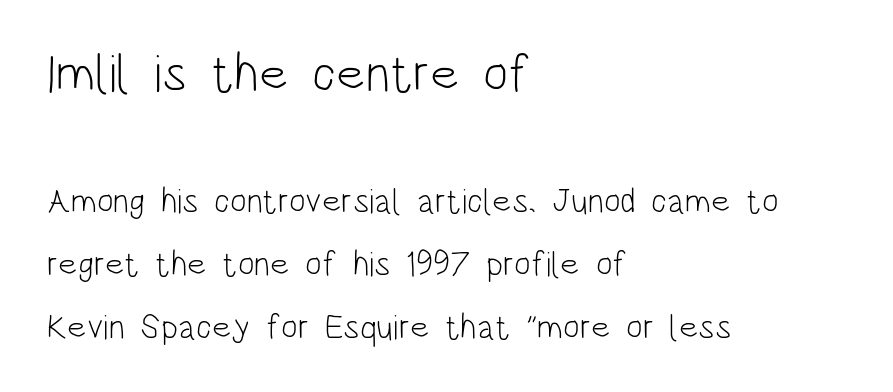
{"serif": "no", "italic": "no", "bold": "no", "weight": "light", "width": "condensed", "stroke_contrast": "low", "x_height": "large", "monospaced": "no", "underline": "no", "align": "left", "line_spacing_ratio": 1.79, "letter_spacing": "normal", "letter_spacing_em": 0.0, "larger_block": "first", "size_ratio": 1.51, "glyph_px": 53}
